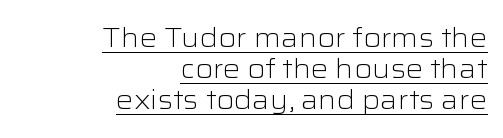
This rendering features underlined lettering. Compared with typical paragraphs, the rows here are closer together. The letterforms sit shoulder to shoulder at normal distance. No heavy texture on the line: the type isn't bold. Does the copy run flush right? Yes — the right margin is perfectly even. Does the lettering tilt? It doesn't — this is upright.
